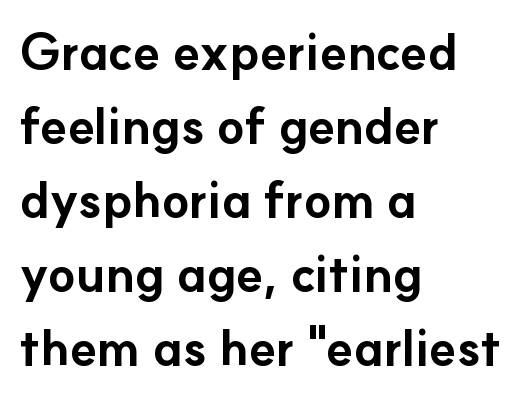
Grotesque or geometric, the face here clearly has no serifs. A clean baseline with only descenders dipping below it. Stroke thickness is high; the sample reads as a true bold. Note the varied advance widths — an 'i' is clearly narrower than an 'm'.
